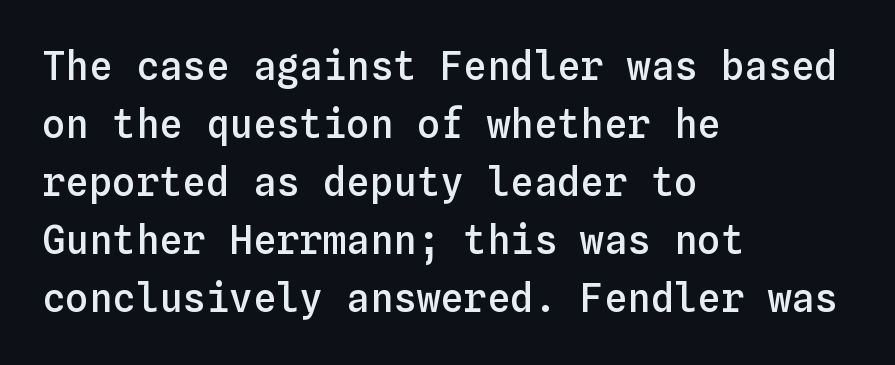
The image shows 39 px semibold type, upright, monospaced; set left-aligned, normal line spacing (1.49x), normal letter spacing, not underlined; low stroke contrast and a medium x-height.
